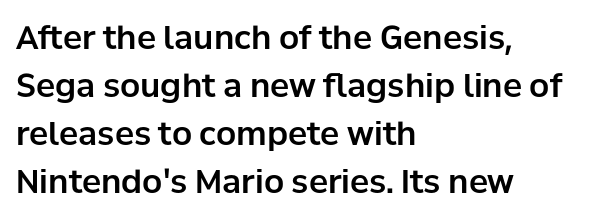
Notice how the stems are strictly vertical — no italics here. If you drew a ruler down the left edge, every line would touch it. You can tell from the bare stems that sans-serif type was used. Does extra space separate the letters? No, they use regular spacing. The leading is moderate, giving the passage an even texture. The zone under the glyphs is completely vacant.
